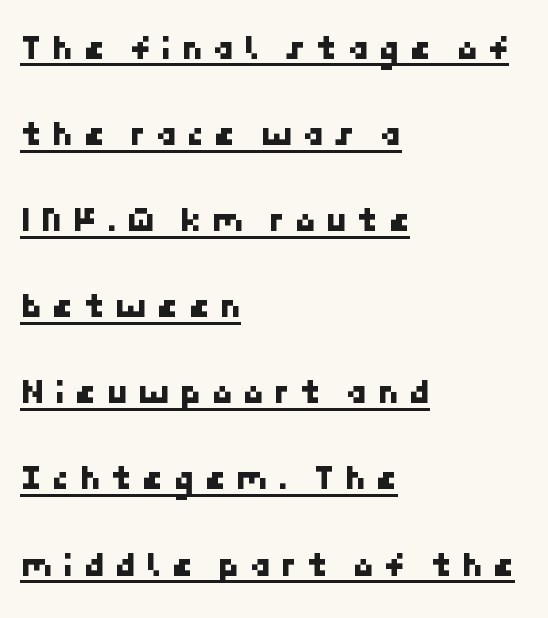
The image shows 35 px sans-serif type; set left-aligned, loose line spacing (2.46x), unusually wide letter spacing (+0.27 em), underlined; low stroke contrast and a medium x-height.
